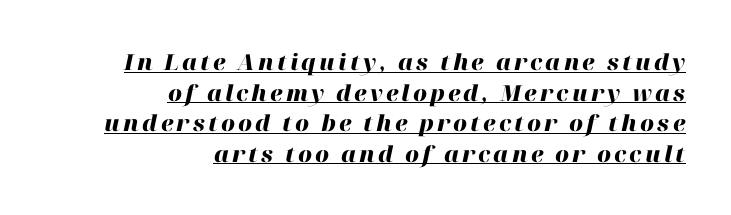
{"italic": "yes", "lean": "right", "slant_degrees": 12, "bold": "yes", "underline": "yes", "align": "right", "line_spacing": "normal", "line_spacing_ratio": 1.39, "glyph_px": 22}
